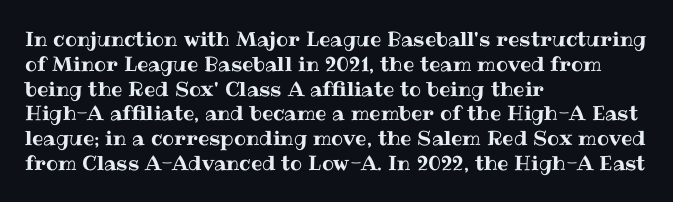
A roman cut, with each character standing at attention. The letters sit at their default tracking, neither squeezed nor spread. Compared with a centered layout, this one pins lines to the left instead. Clear beneath every line of the passage.
